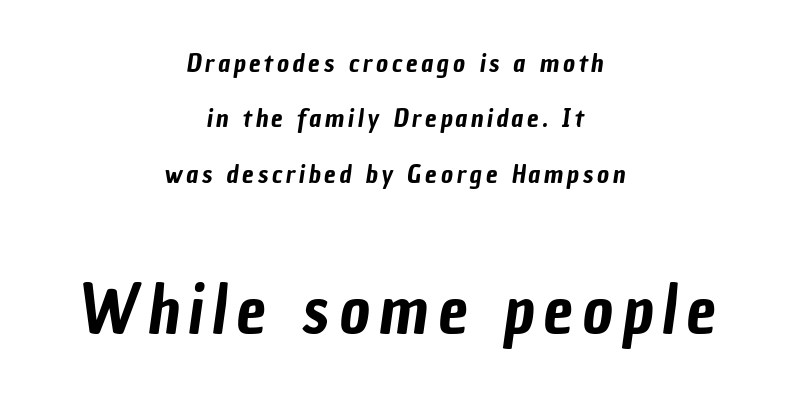
The passage is arranged like a title page — every line centered. Successive baselines arrive slowly, with a big drop between each. The words here are not underlined. Is this a sans? Yes — the strokes have no serifs.
